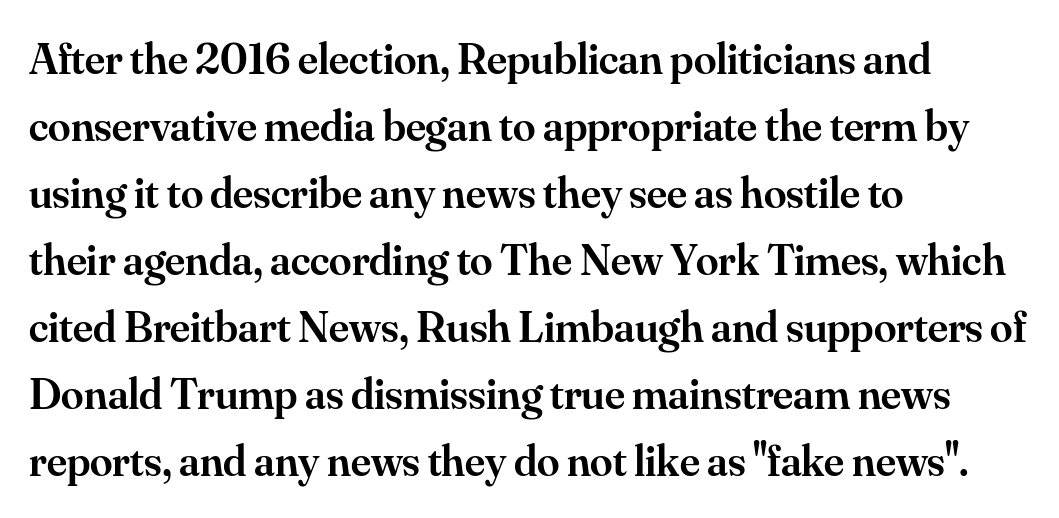
The image shows 45 px semibold serif type, upright; set left-aligned, normal line spacing (1.49x), normal letter spacing, not underlined; medium stroke contrast and a small x-height.
